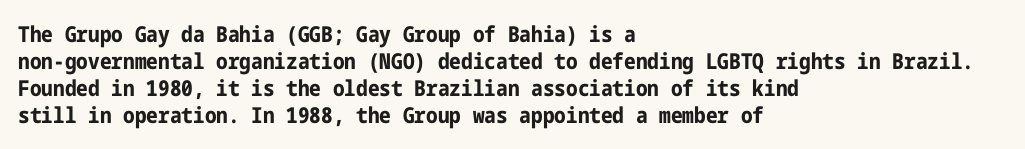
The setting favours the left margin, as ordinary paragraphs usually do. The strip under each line holds only bare page. Every letter is thick-stroked: bold, no question. In terms of posture, this sample is upright. Is the letter spacing exaggerated? No — it looks like the ordinary default.
